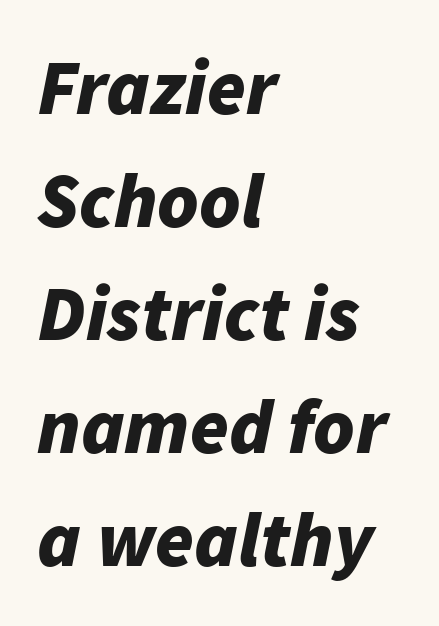
Casual observation: everything's shoved over to the left. Observe the ordinary spacing: letters are neighbours, not strangers. Heft: maximum for text — a bold. Any mark beneath the type? The region is blank. What's the leading like? Ordinary, nothing unusual.
